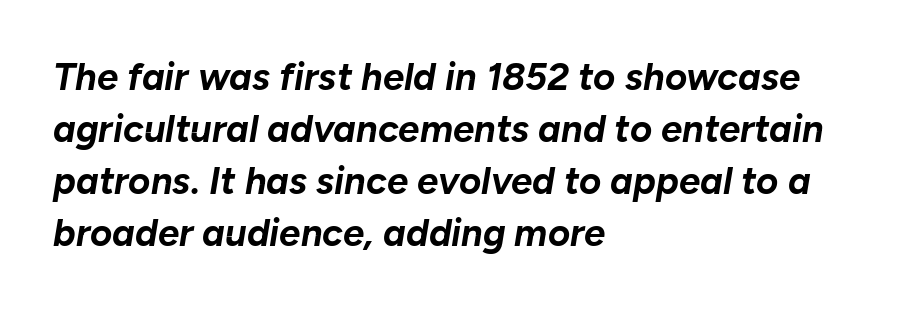
{"italic": "yes", "lean": "right", "slant_degrees": 10, "bold": "yes", "weight": "bold", "width": "normal", "stroke_contrast": "low", "x_height": "medium", "monospaced": "no", "underline": "no", "align": "left", "line_spacing": "normal", "line_spacing_ratio": 1.37, "letter_spacing": "normal", "letter_spacing_em": 0.0, "glyph_px": 38}
